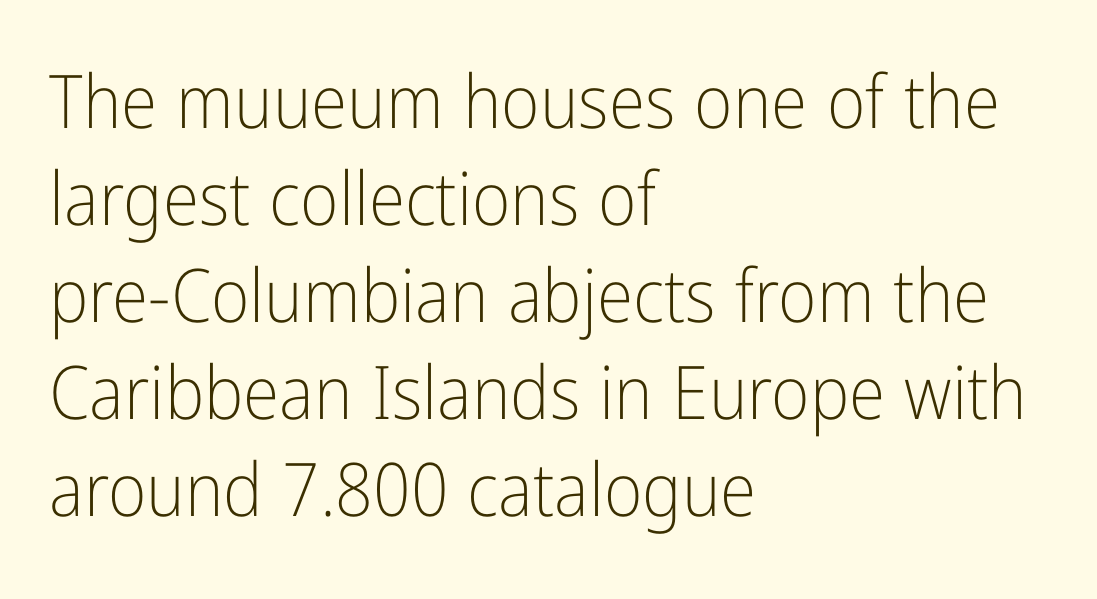
This reads as an unemphasized weight, regular at the heaviest. The axis of the letterforms is exactly vertical. Observe the ordinary spacing: letters are neighbours, not strangers. This sample keeps an unexceptional amount of space between lines.
